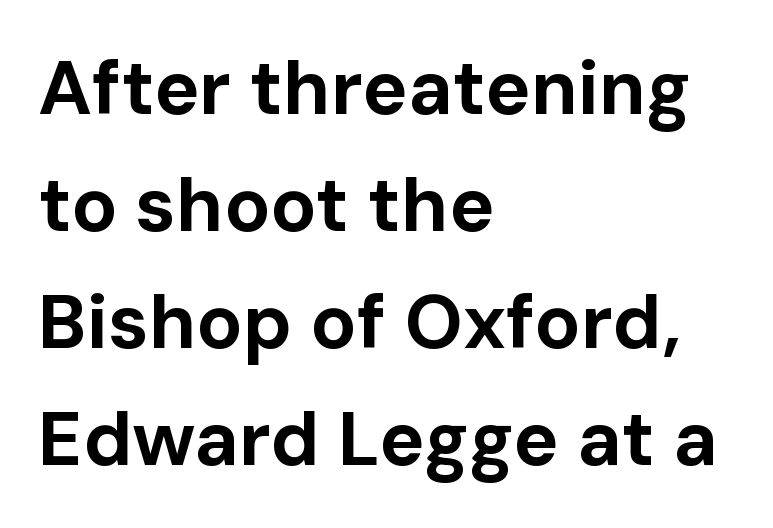
The image shows 76 px bold sans-serif type, upright; set left-aligned, normal line spacing (1.54x), normal letter spacing, not underlined; low stroke contrast and a medium x-height.
